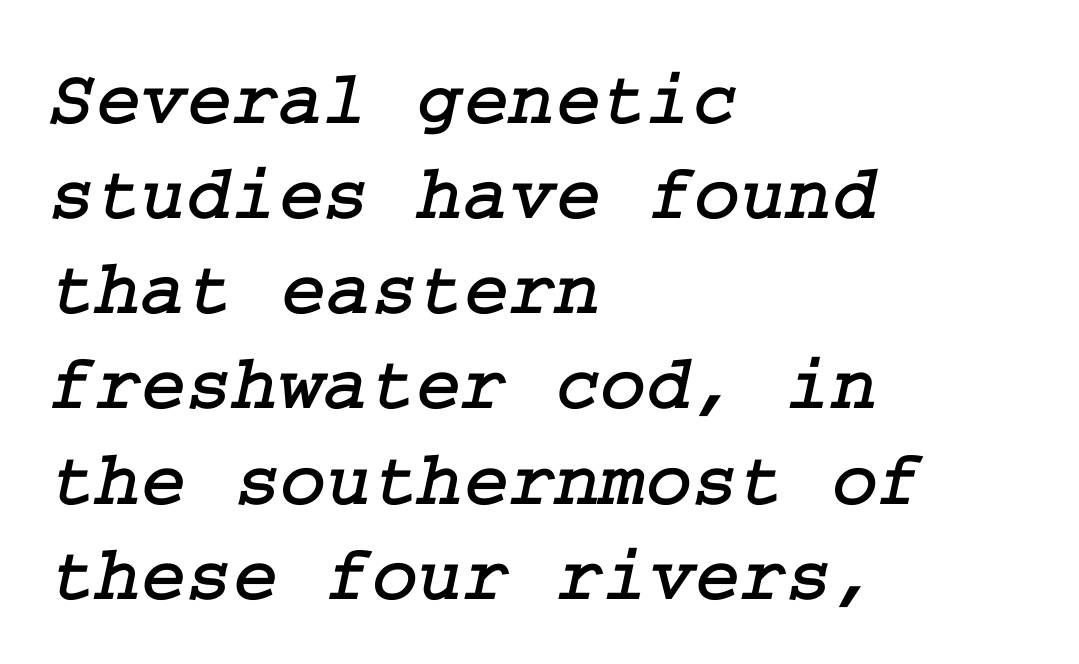
{"serif": "yes", "width": "normal", "stroke_contrast": "low", "x_height": "medium", "underline": "no", "align": "left", "line_spacing_ratio": 1.22, "letter_spacing": "normal", "letter_spacing_em": 0.0, "glyph_px": 78}
